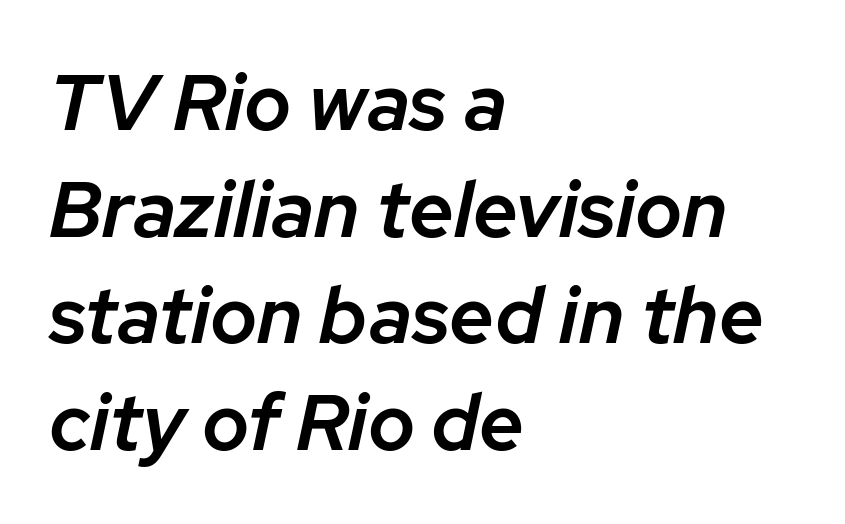
The image shows 79 px semibold type, italic (leaning right); set left-aligned, normal line spacing (1.35x), normal letter spacing, not underlined; low stroke contrast and a medium x-height.
